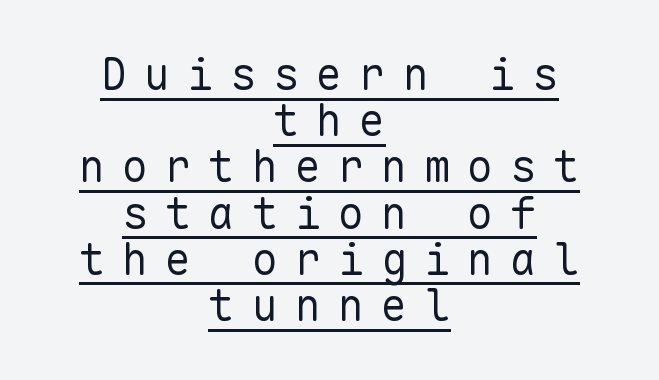
Q: Is the text bold? A: No.
Q: Is the text italic (slanted)? A: No, it is upright.
Q: Is the typeface a serif or a sans-serif typeface? A: Sans-serif.
Q: Is the text underlined? A: Yes.
Q: How is the paragraph aligned? A: Centered.
Q: Is the spacing between letters normal or unusually wide? A: Unusually wide.
Q: Is the spacing between lines tight, normal or loose? A: Tight.
Q: Width (condensed, normal, or wide)? A: Normal.
Q: Stroke contrast? A: Low.
Q: x-height? A: Medium.
Q: Monospaced? A: Yes.
